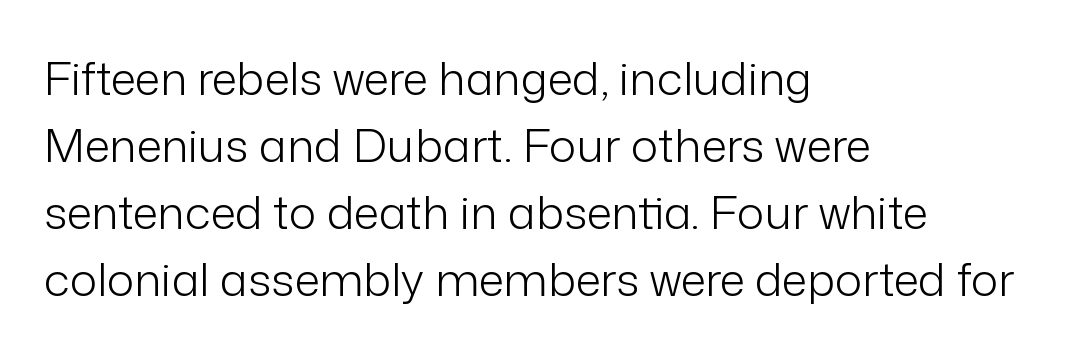
{"serif": "no", "italic": "no", "bold": "no", "weight": "light", "width": "normal", "stroke_contrast": "low", "x_height": "medium", "monospaced": "no", "underline": "no", "align": "left", "line_spacing": "normal", "line_spacing_ratio": 1.46, "letter_spacing": "normal", "letter_spacing_em": 0.0, "glyph_px": 46}
